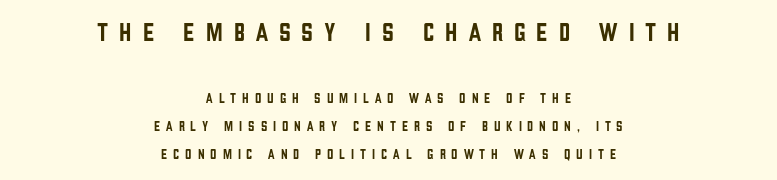
The image shows 26 px text type, upright; set centered, loose line spacing (1.98x), unusually wide letter spacing (+0.42 em), not underlined; the first (top) block is 1.86x larger.
